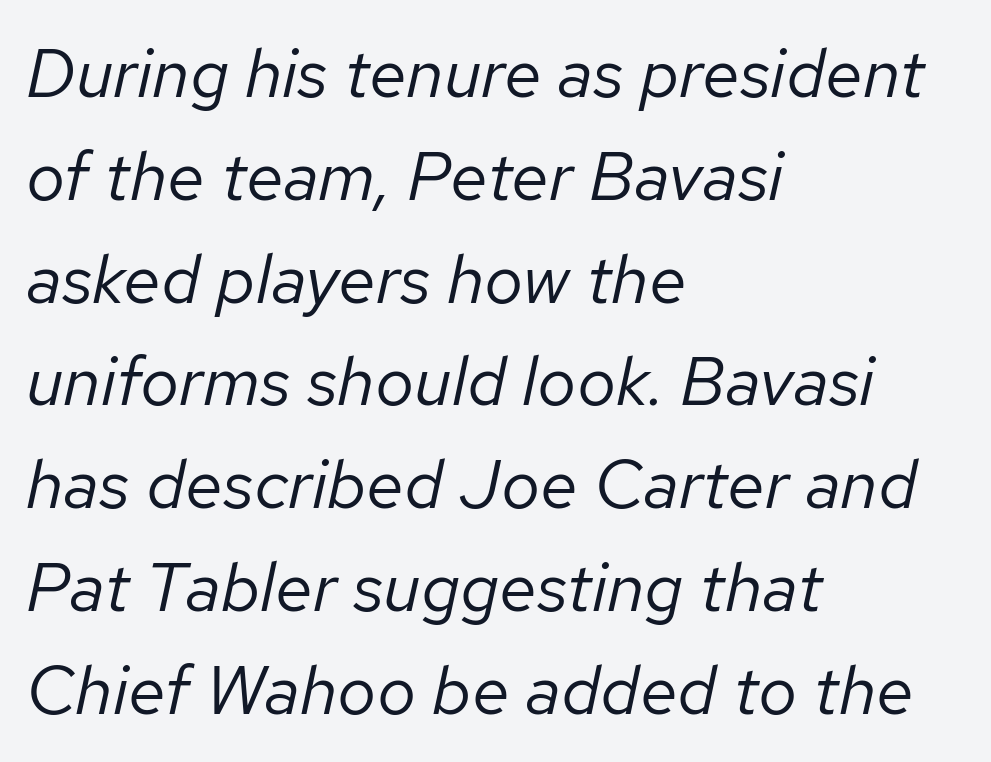
Students, note that the glyphs here touch the page at normal intervals. Where is the straight margin? On the left. Vertical stems look standard width or narrower in stroke. Does the leading feel generous? No, just average. Each letter keeps its own natural width here, so spacing adapts to shape.
